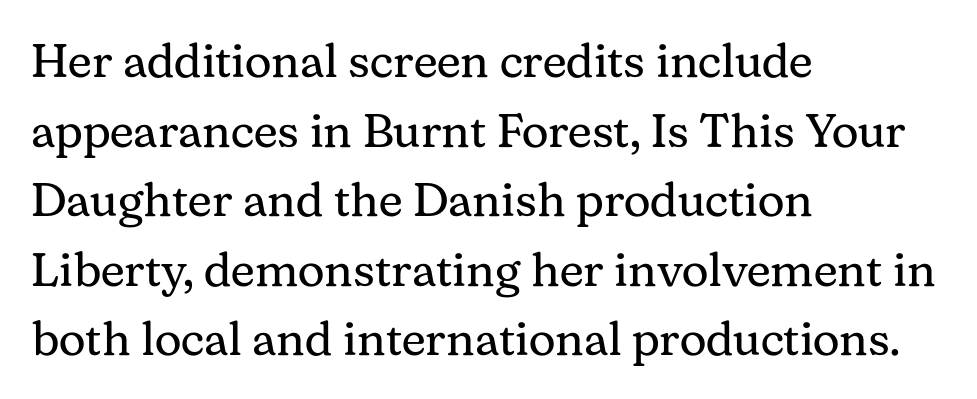
The image shows 47 px regular-weight serif type, upright; set left-aligned, normal line spacing (1.48x), normal letter spacing, not underlined; medium stroke contrast and a medium x-height.
